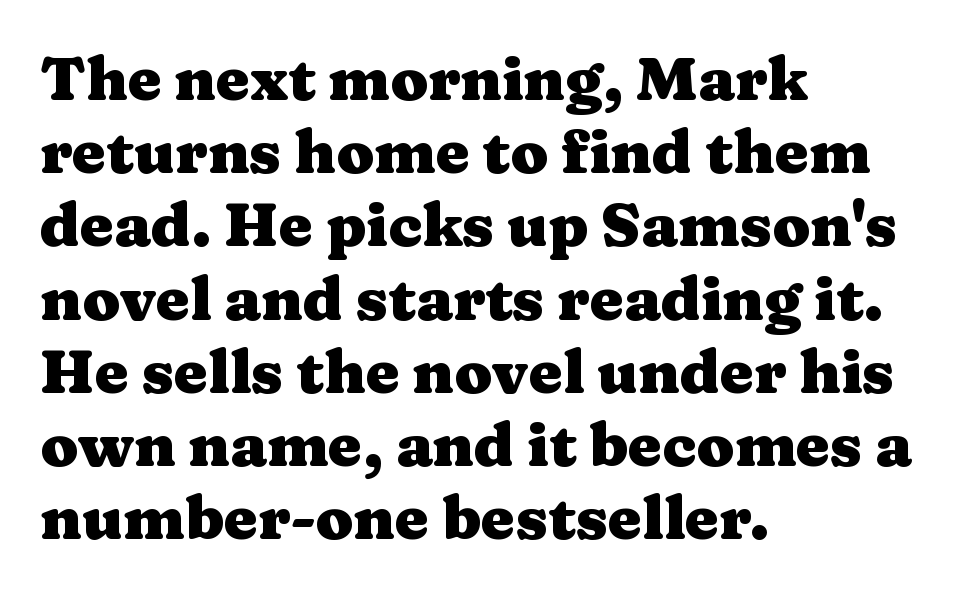
The image shows 61 px heavy, wide serif type, upright; set left-aligned, line spacing 1.2x, normal letter spacing, not underlined; medium stroke contrast and a medium x-height.
